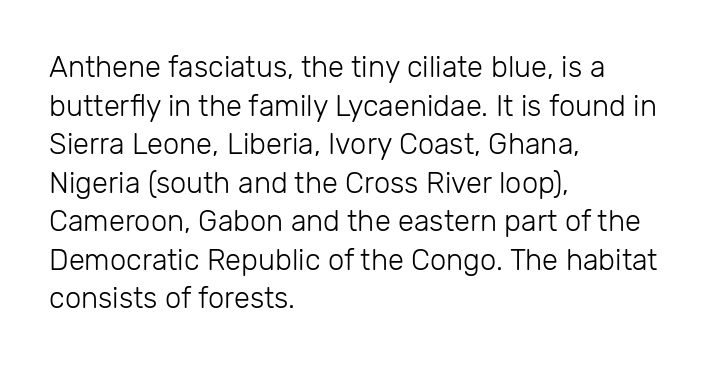
{"serif": "no", "italic": "no", "bold": "no", "weight": "light", "width": "normal", "stroke_contrast": "low", "x_height": "medium", "monospaced": "no", "underline": "no", "align": "left", "line_spacing": "normal", "line_spacing_ratio": 1.33, "letter_spacing": "normal", "letter_spacing_em": 0.0, "glyph_px": 29}
